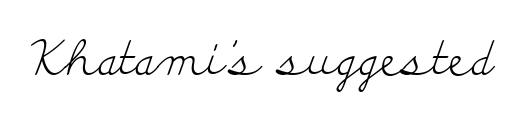
The image shows 48 px light, wide serif type; set normal letter spacing, not underlined; low stroke contrast and a small x-height.
